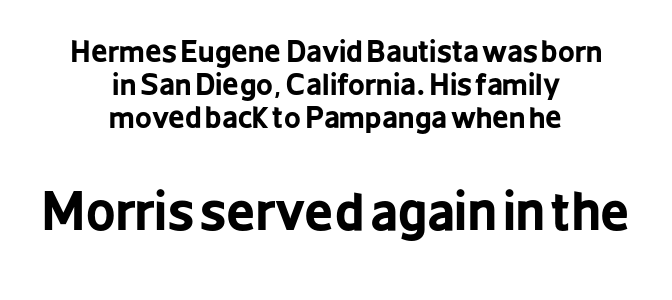
Q: Is the text bold? A: Yes.
Q: Is the text italic (slanted)? A: No, it is upright.
Q: Is the typeface a serif or a sans-serif typeface? A: Sans-serif.
Q: Is the text underlined? A: No.
Q: How is the paragraph aligned? A: Centered.
Q: Is the spacing between letters normal or unusually wide? A: Normal.
Q: Is the spacing between lines tight, normal or loose? A: Tight.
Q: Which block of text is set in a larger size, the first (top) or the second (bottom)? A: The second (bottom) one.
Q: Width (condensed, normal, or wide)? A: Condensed.
Q: Stroke contrast? A: Low.
Q: x-height? A: Medium.
Q: Monospaced? A: No.
